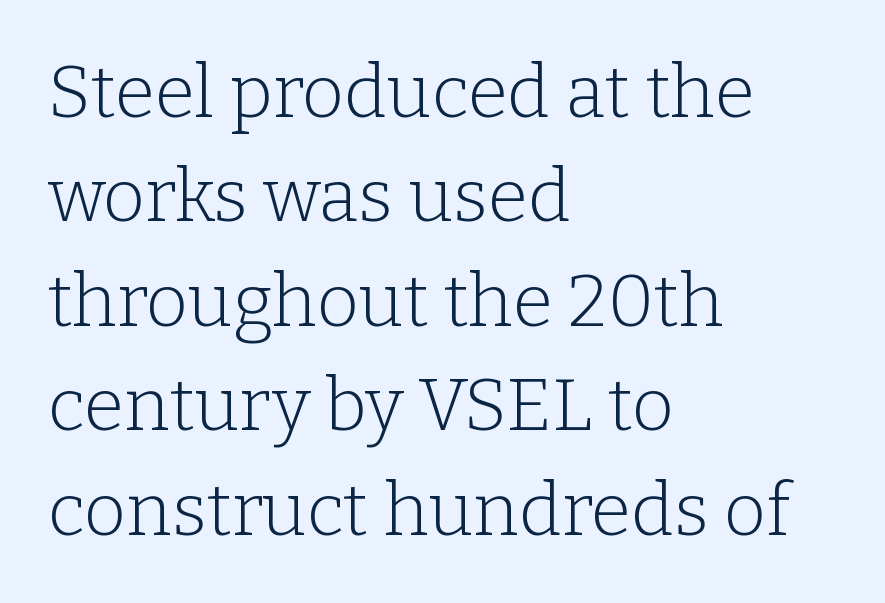
Q: Is the text bold? A: No.
Q: Is the text italic (slanted)? A: No, it is upright.
Q: Is the typeface a serif or a sans-serif typeface? A: Serif.
Q: Is the text underlined? A: No.
Q: How is the paragraph aligned? A: Left-aligned.
Q: Is the spacing between letters normal or unusually wide? A: Normal.
Q: Is the spacing between lines tight, normal or loose? A: Normal.
Q: Width (condensed, normal, or wide)? A: Normal.
Q: Stroke contrast? A: Low.
Q: x-height? A: Medium.
Q: Monospaced? A: No.
